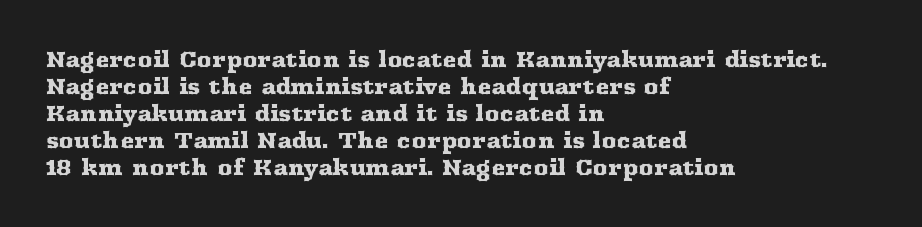
The image shows 21 px text type, upright; set left-aligned, normal line spacing (1.28x), normal letter spacing, not underlined.
